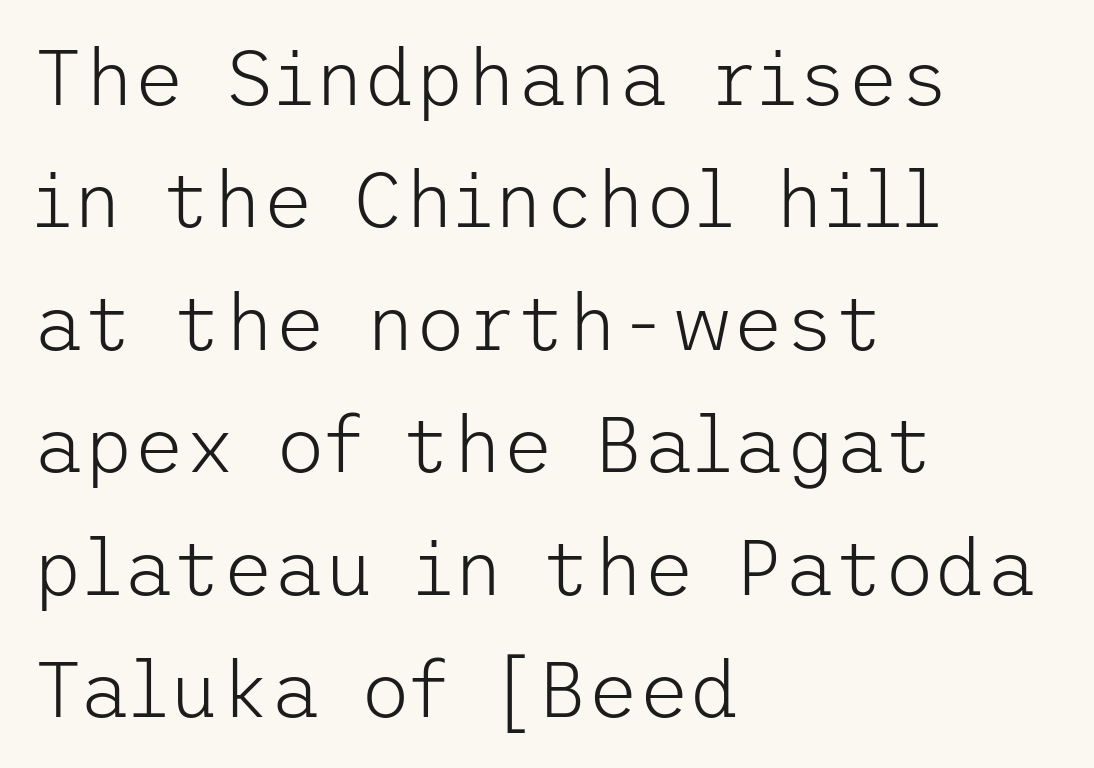
Q: Is the text bold? A: No.
Q: Is the text italic (slanted)? A: No, it is upright.
Q: Is the typeface a serif or a sans-serif typeface? A: Sans-serif.
Q: Is the text underlined? A: No.
Q: How is the paragraph aligned? A: Left-aligned.
Q: Is the spacing between letters normal or unusually wide? A: Normal.
Q: Is the spacing between lines tight, normal or loose? A: Normal.
Q: Width (condensed, normal, or wide)? A: Normal.
Q: Stroke contrast? A: Low.
Q: x-height? A: Medium.
